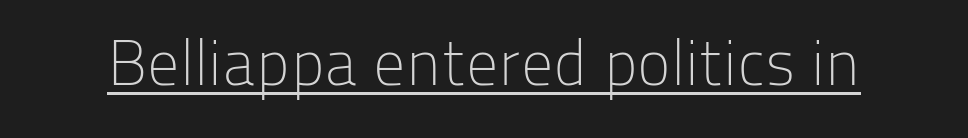
The image shows 64 px light sans-serif type, upright; set normal letter spacing, underlined; low stroke contrast and a medium x-height.
